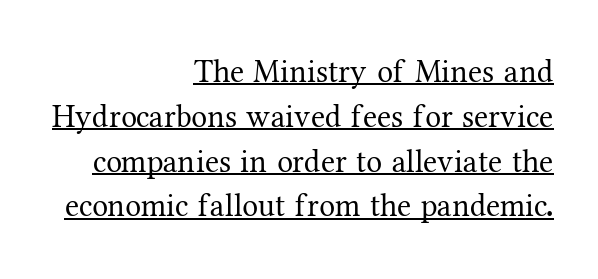
The image shows 32 px regular-weight serif type, upright; set right-aligned, normal line spacing (1.4x), normal letter spacing, underlined; medium stroke contrast and a medium x-height.
